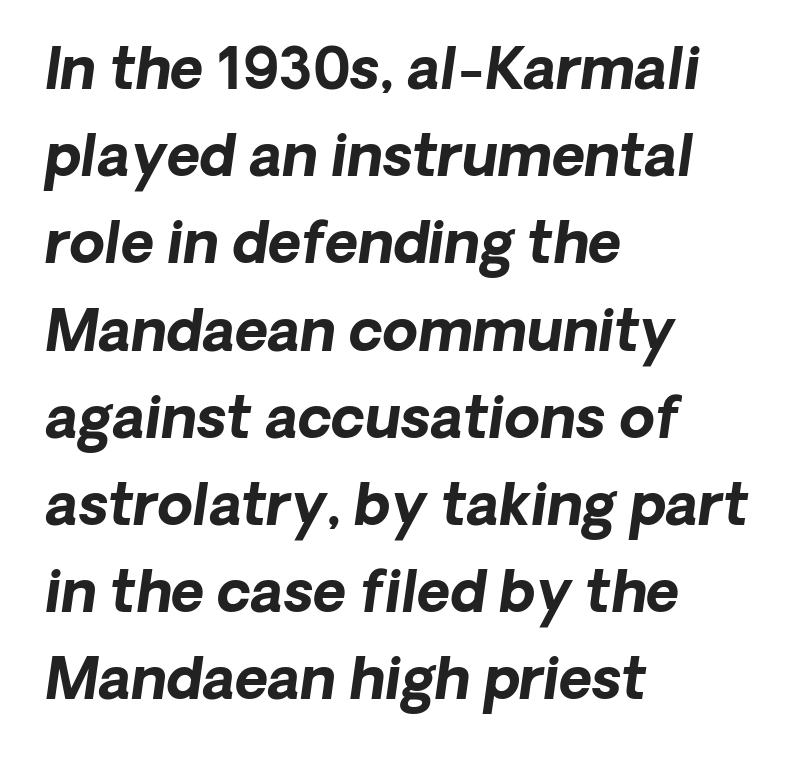
The line-height multiplier appears to be the usual default. Line beginnings align vertically; line endings do not. Students, note that the glyphs here touch the page at normal intervals. Are there feet on the stems? There aren't — it's a sans. Anything drawn beneath the words? Only blank space.
